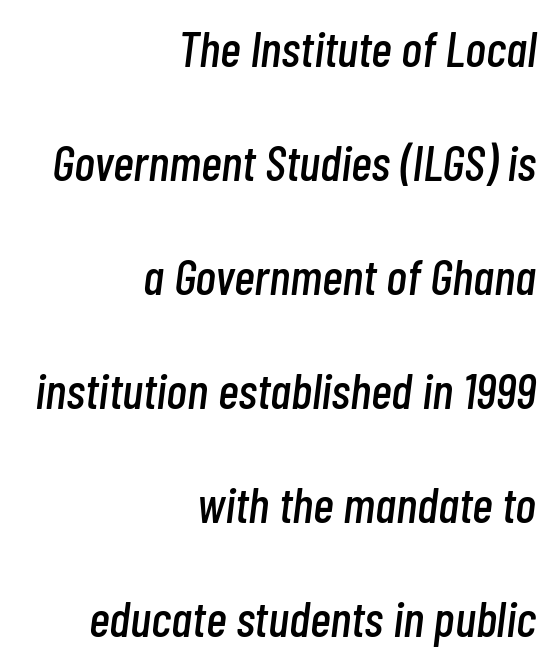
Q: Is the text italic (slanted)? A: Yes, it leans right by about 7 degrees.
Q: Is the text underlined? A: No.
Q: How is the paragraph aligned? A: Right-aligned.
Q: Is the spacing between letters normal or unusually wide? A: Normal.
Q: Is the spacing between lines tight, normal or loose? A: Loose.
Q: Width (condensed, normal, or wide)? A: Condensed.
Q: Stroke contrast? A: Low.
Q: x-height? A: Medium.
Q: Monospaced? A: No.
